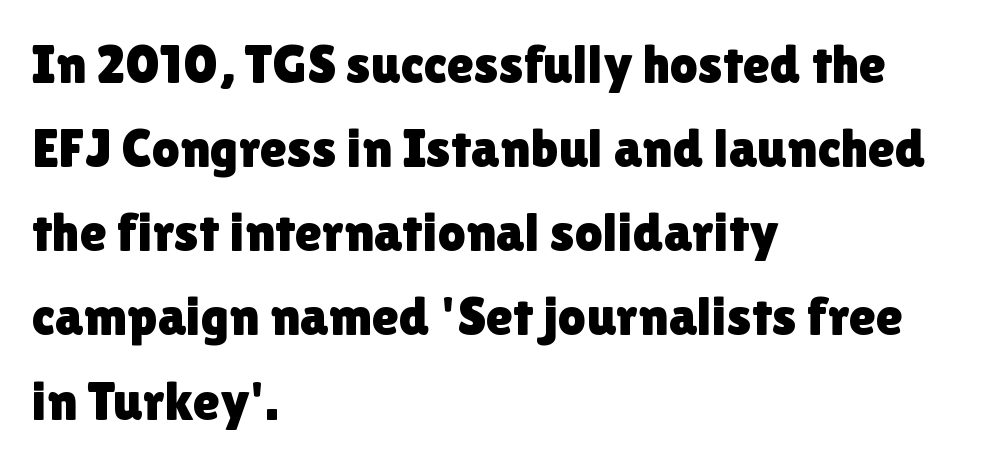
The image shows 55 px sans-serif type, upright; set left-aligned, normal line spacing (1.53x), normal letter spacing, not underlined; low stroke contrast and a medium x-height.
